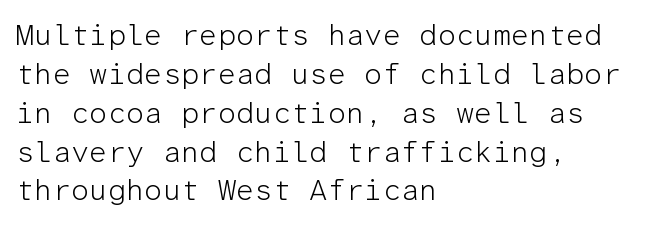
Q: Is the text bold? A: No.
Q: Is the text italic (slanted)? A: No, it is upright.
Q: Is the typeface a serif or a sans-serif typeface? A: Sans-serif.
Q: Is the text underlined? A: No.
Q: How is the paragraph aligned? A: Left-aligned.
Q: Is the spacing between letters normal or unusually wide? A: Normal.
Q: Is the spacing between lines tight, normal or loose? A: Normal.
Q: Width (condensed, normal, or wide)? A: Normal.
Q: Stroke contrast? A: Low.
Q: x-height? A: Medium.
Q: Monospaced? A: Yes.
